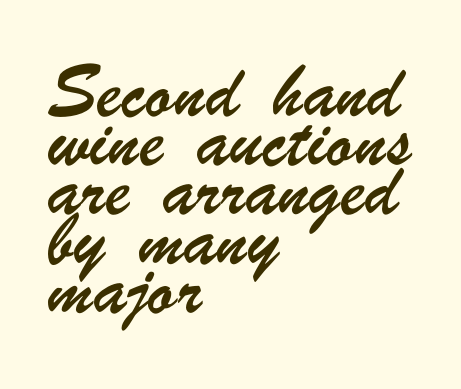
Q: Is the typeface a serif or a sans-serif typeface? A: Sans-serif.
Q: Is the text underlined? A: No.
Q: How is the paragraph aligned? A: Left-aligned.
Q: Is the spacing between letters normal or unusually wide? A: Normal.
Q: Is the spacing between lines tight, normal or loose? A: Normal.
Q: Width (condensed, normal, or wide)? A: Condensed.
Q: Stroke contrast? A: Low.
Q: x-height? A: Small.
Q: Monospaced? A: No.
